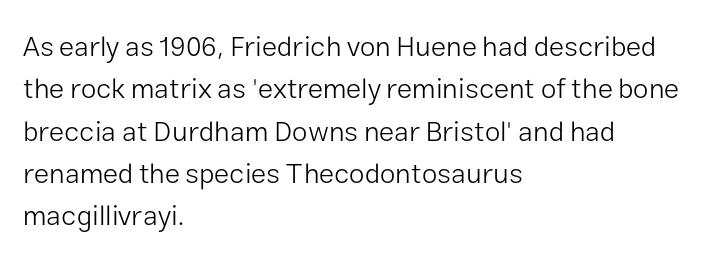
{"serif": "no", "italic": "no", "bold": "no", "weight": "light", "width": "normal", "stroke_contrast": "low", "x_height": "medium", "monospaced": "no", "underline": "no", "align": "left", "line_spacing": "normal", "line_spacing_ratio": 1.51, "letter_spacing": "normal", "letter_spacing_em": 0.0, "glyph_px": 28}
